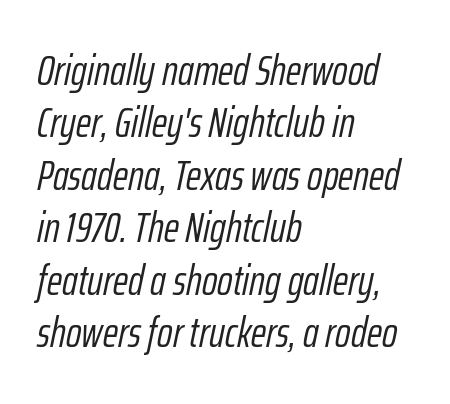
{"italic": "yes", "lean": "right", "slant_degrees": 12, "bold": "no", "weight": "light", "width": "condensed", "stroke_contrast": "low", "x_height": "medium", "monospaced": "no", "underline": "no", "align": "left", "line_spacing": "normal", "line_spacing_ratio": 1.25, "letter_spacing": "normal", "letter_spacing_em": 0.0, "glyph_px": 42}
